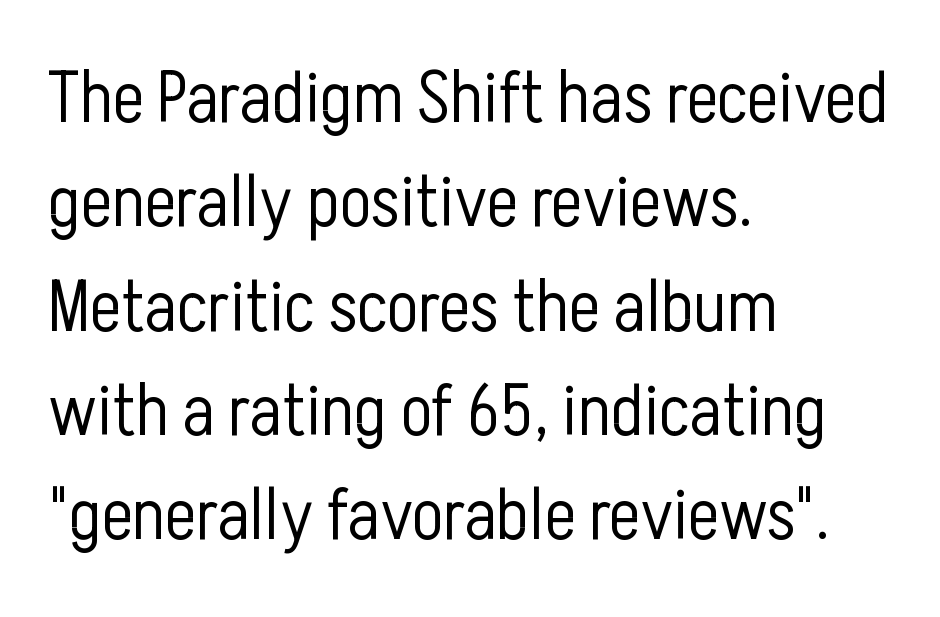
The image shows 74 px light, condensed sans-serif type, upright; set left-aligned, normal line spacing (1.41x), normal letter spacing, not underlined; low stroke contrast and a medium x-height.
